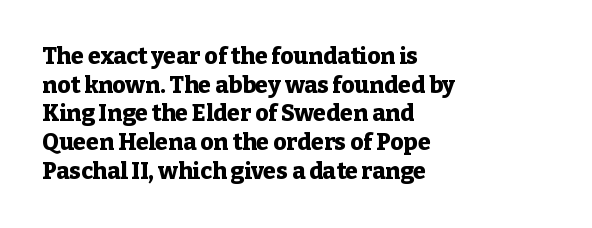
The image shows 23 px bold type, upright; set left-aligned, normal line spacing (1.25x), normal letter spacing, not underlined.
